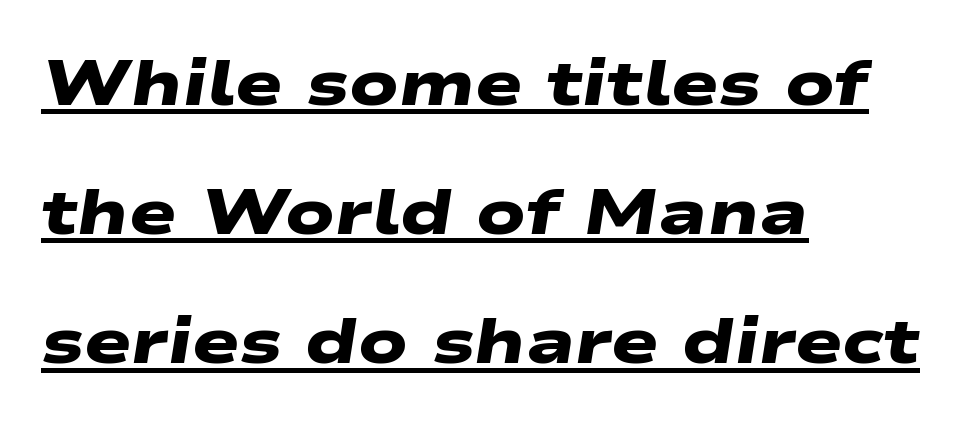
Q: Is the text bold? A: Yes.
Q: Is the typeface a serif or a sans-serif typeface? A: Sans-serif.
Q: Is the text underlined? A: Yes.
Q: How is the paragraph aligned? A: Left-aligned.
Q: Is the spacing between letters normal or unusually wide? A: Normal.
Q: Is the spacing between lines tight, normal or loose? A: Loose.
Q: Width (condensed, normal, or wide)? A: Wide.
Q: Stroke contrast? A: Low.
Q: x-height? A: Medium.
Q: Monospaced? A: No.
